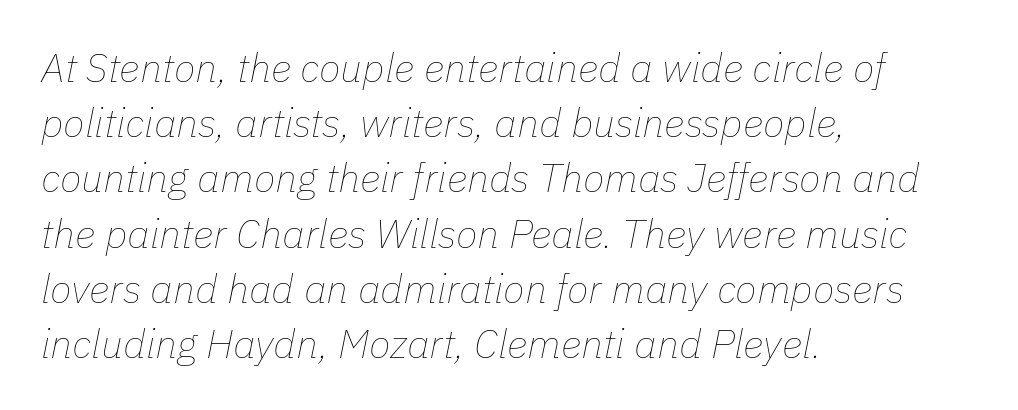
The rendering anchors every line to the left-hand side. There is no visible air inserted between adjacent glyphs. Glance below the letters and you will spot only blank space. The passage shown is typed in a proportional face where columns would drift. Italic? Definitely — the glyphs are oblique.
